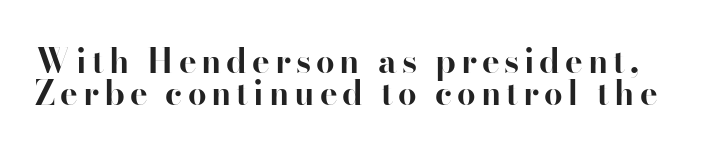
It's the straight-up-and-down kind of type. The characters display serif detailing at their extremities. Does the leading feel generous? Not at all — it's pinched. Weight: bold. The letters advance in unequal steps, a hallmark of proportional type. The glyphs are unaccompanied by any horizontal stroke below them.
